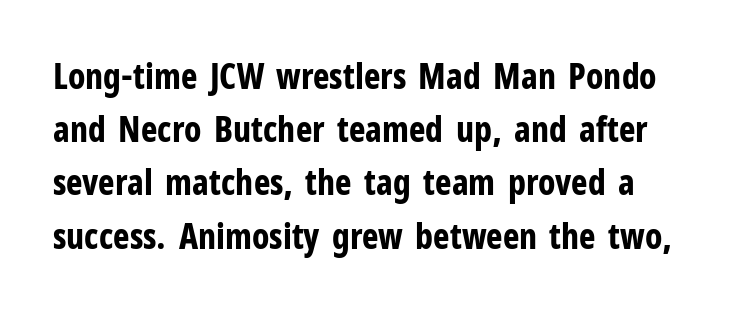
{"serif": "no", "italic": "no", "bold": "yes", "weight": "bold", "width": "condensed", "stroke_contrast": "low", "x_height": "medium", "monospaced": "no", "underline": "no", "line_spacing": "normal", "line_spacing_ratio": 1.52, "letter_spacing": "normal", "letter_spacing_em": 0.0, "glyph_px": 35}
